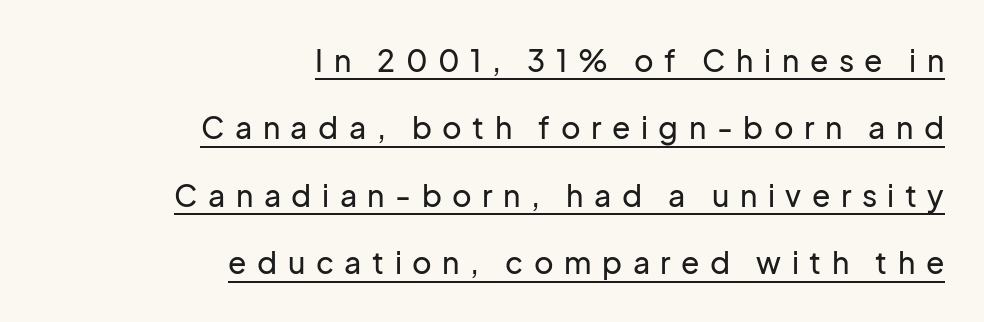
The image shows 30 px sans-serif type, upright; set right-aligned, loose line spacing (2.25x), unusually wide letter spacing (+0.35 em), underlined; low stroke contrast and a medium x-height.
